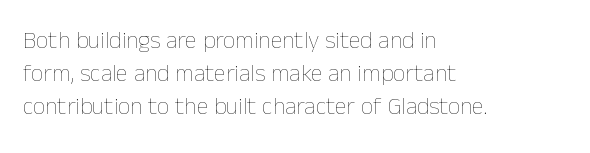
The image shows 24 px text type, upright; set left-aligned, normal line spacing (1.37x), normal letter spacing, not underlined.
